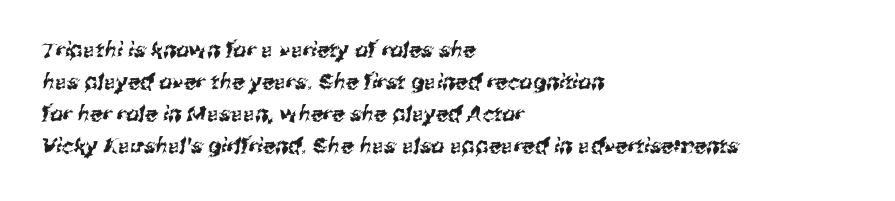
The image shows 21 px text type; set left-aligned, normal line spacing (1.53x), normal letter spacing, not underlined.
